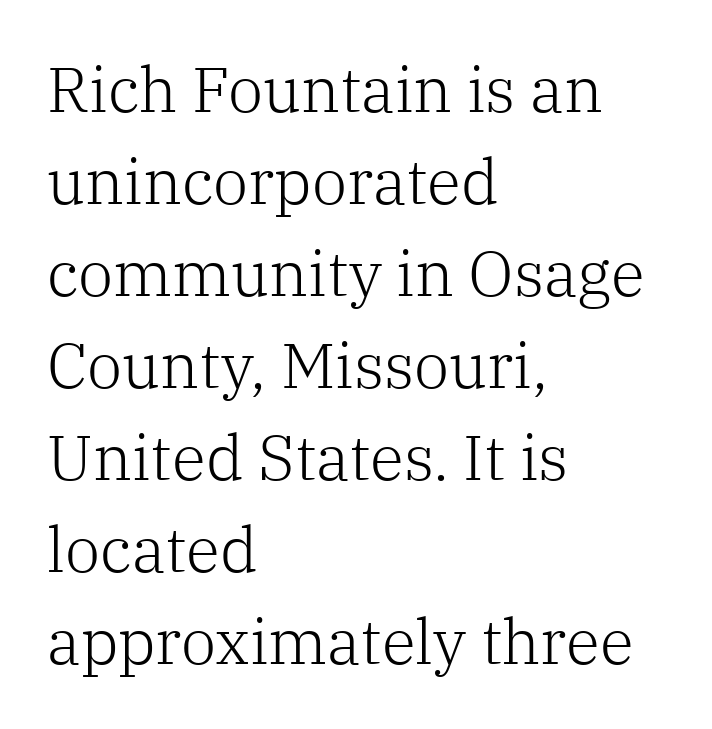
Bare-footed words on every line. Is there much room between lines? A standard amount, neither cramped nor airy. What stands out about the letter spacing? Nothing — it is the standard amount. The text block is weighted toward the left margin, trailing off unevenly rightward.
